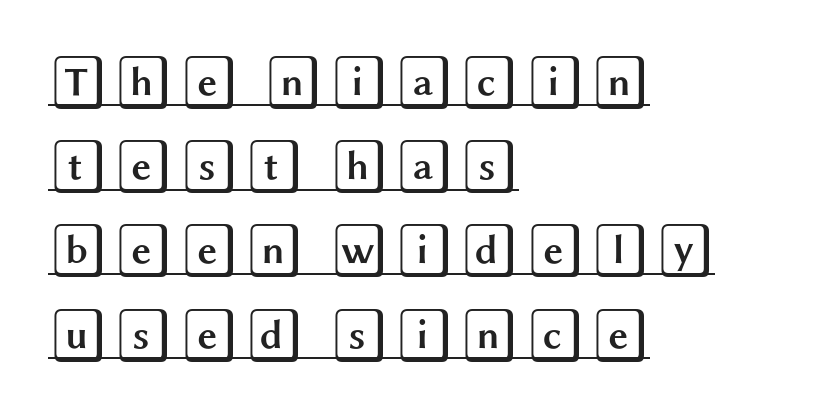
The image shows 54 px wide type, upright; set left-aligned, normal line spacing (1.56x), underlined; a large x-height.
